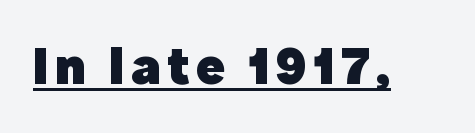
Compared with undecorated copy, this sample adds a rule below the words. Weight: bold. In terms of letterform style, serifs are entirely absent. The letters stand upright; this is a roman face. Character widths vary here, with narrow letters taking less room than wide ones.
